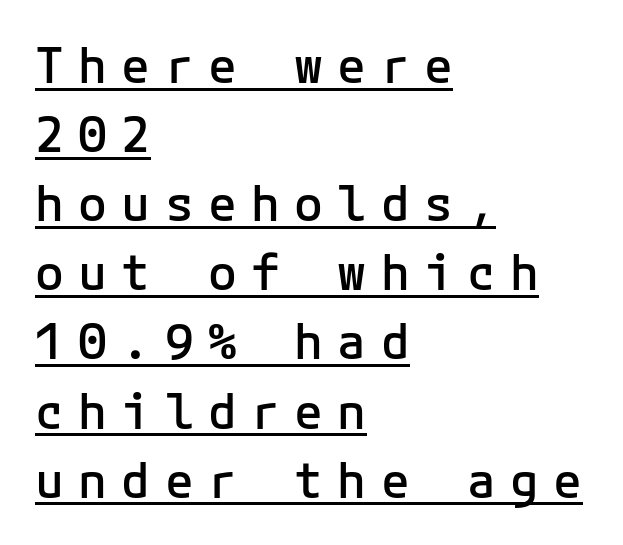
{"serif": "no", "italic": "no", "bold": "semi", "weight": "semibold", "width": "normal", "stroke_contrast": "low", "x_height": "medium", "monospaced": "yes", "underline": "yes", "align": "left", "line_spacing": "normal", "line_spacing_ratio": 1.44, "letter_spacing": "wide", "letter_spacing_em": 0.3, "glyph_px": 48}
